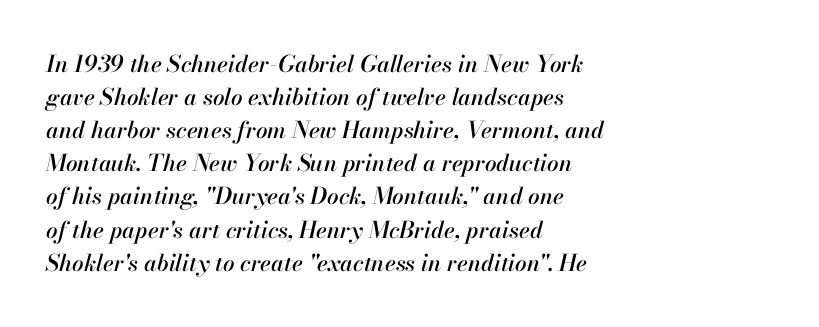
{"italic": "yes", "lean": "right", "slant_degrees": 13, "underline": "no", "align": "left", "line_spacing": "normal", "line_spacing_ratio": 1.44, "letter_spacing": "normal", "letter_spacing_em": 0.0, "glyph_px": 23}
